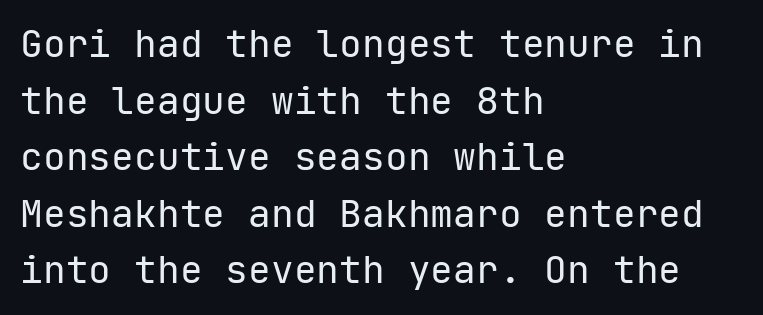
Q: Is the text bold? A: No.
Q: Is the text italic (slanted)? A: No, it is upright.
Q: Is the typeface a serif or a sans-serif typeface? A: Sans-serif.
Q: Is the text underlined? A: No.
Q: How is the paragraph aligned? A: Left-aligned.
Q: Is the spacing between letters normal or unusually wide? A: Normal.
Q: Is the spacing between lines tight, normal or loose? A: Normal.
Q: Width (condensed, normal, or wide)? A: Normal.
Q: Stroke contrast? A: Low.
Q: x-height? A: Medium.
Q: Monospaced? A: Yes.
